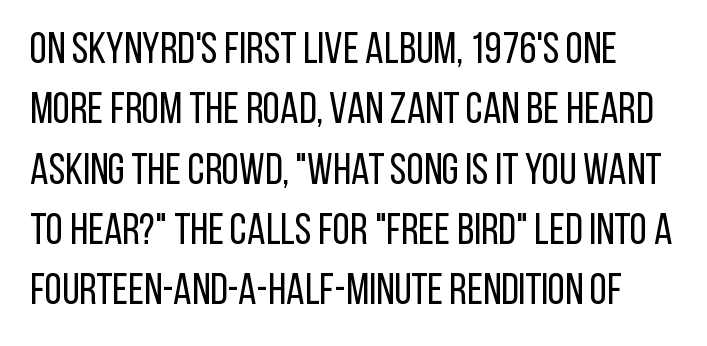
Q: Is the text bold? A: No.
Q: Is the text italic (slanted)? A: No, it is upright.
Q: Is the typeface a serif or a sans-serif typeface? A: Sans-serif.
Q: Is the text underlined? A: No.
Q: Is the spacing between letters normal or unusually wide? A: Normal.
Q: Is the spacing between lines tight, normal or loose? A: Normal.
Q: Width (condensed, normal, or wide)? A: Condensed.
Q: Stroke contrast? A: Low.
Q: x-height? A: Large.
Q: Monospaced? A: No.
